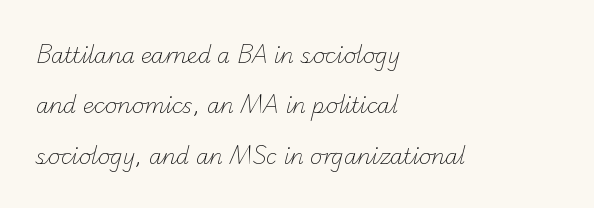
{"bold": "no", "underline": "no", "align": "left", "line_spacing": "loose", "line_spacing_ratio": 2.4, "letter_spacing": "normal", "letter_spacing_em": 0.0, "glyph_px": 21}
